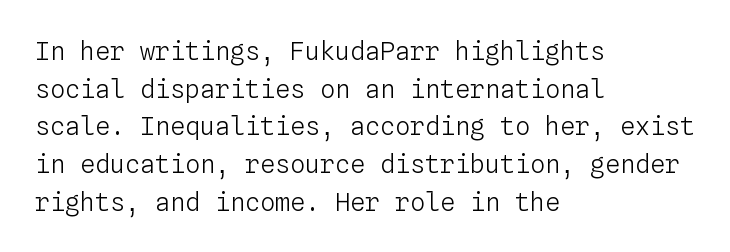
The face used here is rendered with its standard letterfit. Just letters on the line, the space beneath them empty. Caption: face not bold, strokes unweighted. Line spacing here is normal.
